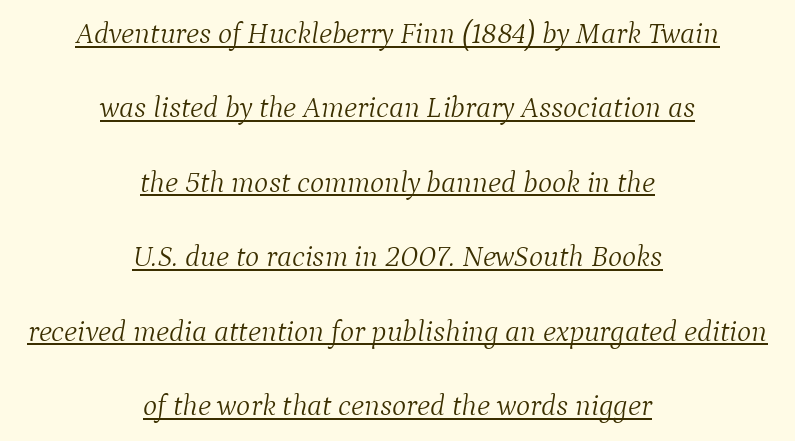
{"serif": "yes", "italic": "yes", "lean": "right", "slant_degrees": 9, "bold": "no", "weight": "light", "width": "normal", "stroke_contrast": "medium", "x_height": "medium", "monospaced": "no", "underline": "yes", "align": "center", "line_spacing": "loose", "line_spacing_ratio": 2.48, "letter_spacing": "normal", "letter_spacing_em": 0.0, "glyph_px": 30}
